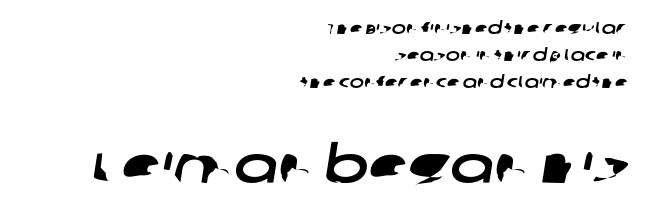
{"serif": "no", "width": "wide", "stroke_contrast": "low", "x_height": "large", "monospaced": "no", "underline": "no", "align": "right", "line_spacing": "normal", "line_spacing_ratio": 1.58, "letter_spacing": "normal", "letter_spacing_em": 0.0, "larger_block": "second", "size_ratio": 3.06, "glyph_px": 52}
